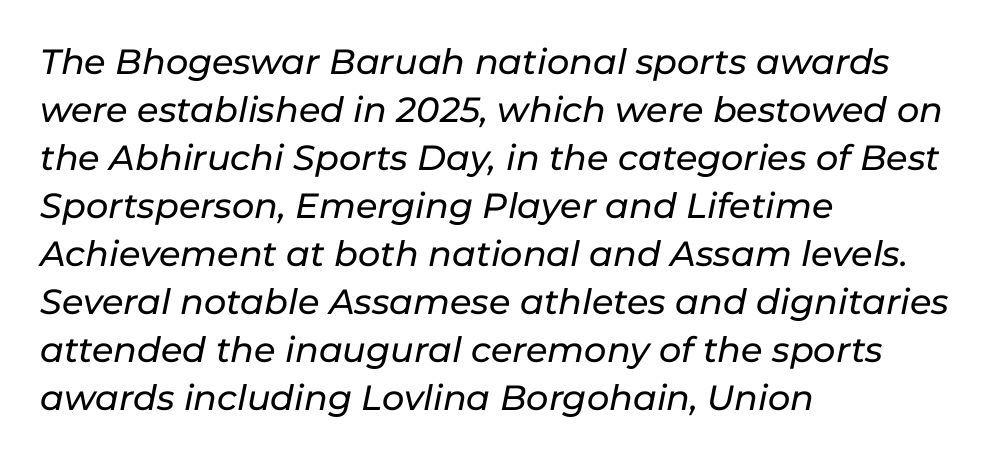
{"italic": "yes", "lean": "right", "slant_degrees": 11, "width": "normal", "stroke_contrast": "low", "x_height": "medium", "monospaced": "no", "underline": "no", "align": "left", "line_spacing": "normal", "line_spacing_ratio": 1.37, "letter_spacing": "normal", "letter_spacing_em": 0.0, "glyph_px": 35}
